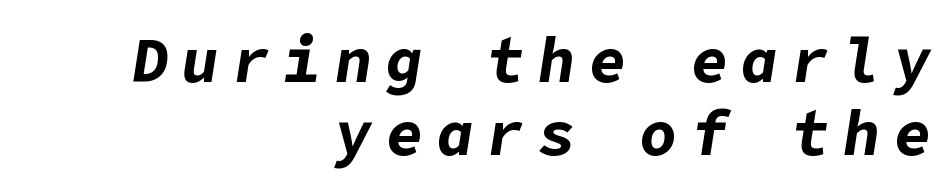
Check the space under the baseline: it is left empty. Students, this is bold: see how much ink each stroke carries. The tracking jumps out immediately: characters are airy and widely separated. Notice how the passage keeps a crisp vertical edge on the right only. Does the lettering tilt? It does — this is italic.
